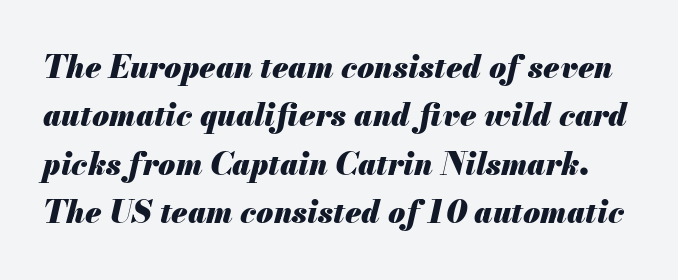
The image shows 31 px heavy type, italic (leaning right); set normal line spacing (1.56x), normal letter spacing, not underlined; medium stroke contrast and a small x-height.
